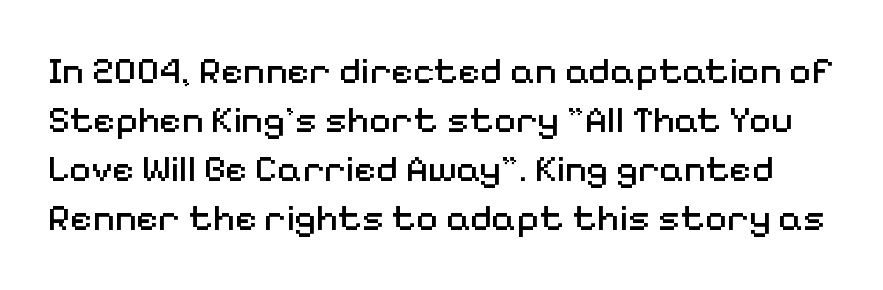
This sample has the flowing, uneven cadence of proportional lettering. The lines sit at an ordinary, default distance from one another. Posture: vertical. No feet cap the strokes, marking this as sans-serif type. Compared with a typical body face, this is equally light or lighter still.
